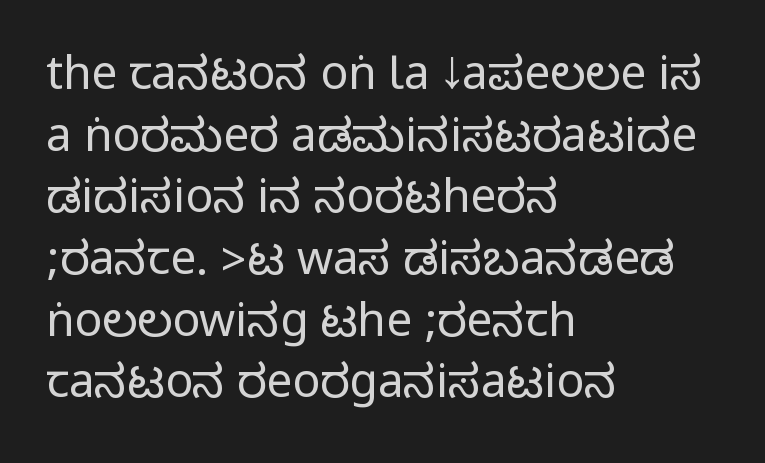
{"serif": "no", "italic": "no", "width": "condensed", "stroke_contrast": "medium", "monospaced": "no", "underline": "no", "align": "left", "line_spacing": "normal", "line_spacing_ratio": 1.34, "letter_spacing": "normal", "letter_spacing_em": 0.0, "glyph_px": 46}
